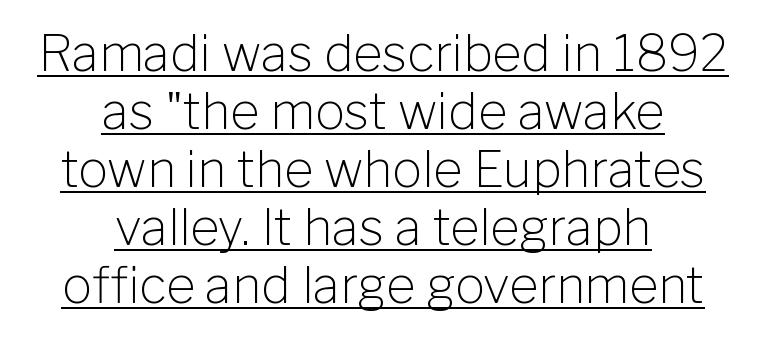
{"serif": "no", "italic": "no", "bold": "no", "weight": "light", "width": "normal", "stroke_contrast": "low", "x_height": "medium", "monospaced": "no", "underline": "yes", "align": "center", "line_spacing_ratio": 1.16, "letter_spacing": "normal", "letter_spacing_em": 0.0, "glyph_px": 50}
